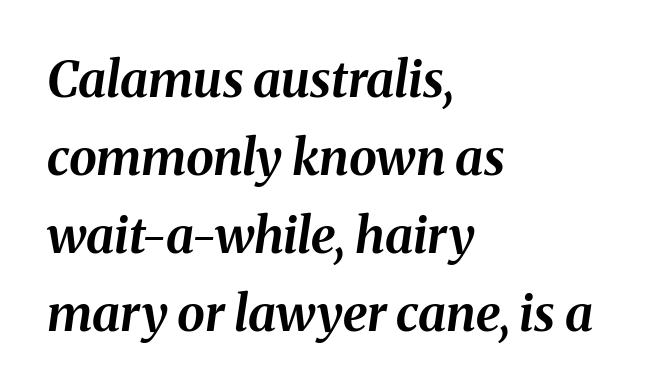
The image shows 50 px bold type, italic (leaning right); set left-aligned, normal line spacing (1.56x), normal letter spacing, not underlined; medium stroke contrast and a medium x-height.
